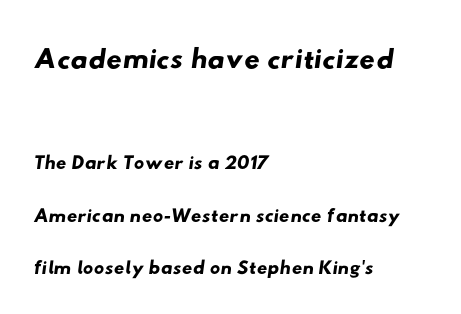
{"serif": "no", "width": "wide", "stroke_contrast": "low", "x_height": "small", "monospaced": "no", "underline": "no", "align": "left", "line_spacing_ratio": 1.81, "letter_spacing": "normal", "letter_spacing_em": 0.0, "larger_block": "first", "size_ratio": 1.48, "glyph_px": 43}
